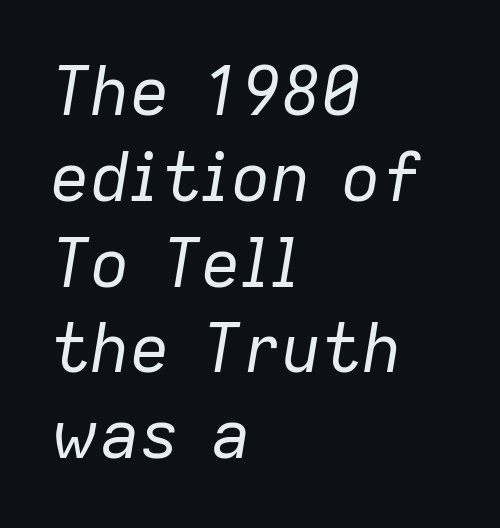
The image shows 67 px regular-weight type, italic (leaning right); set left-aligned, normal line spacing (1.28x), normal letter spacing, not underlined; low stroke contrast and a medium x-height.
